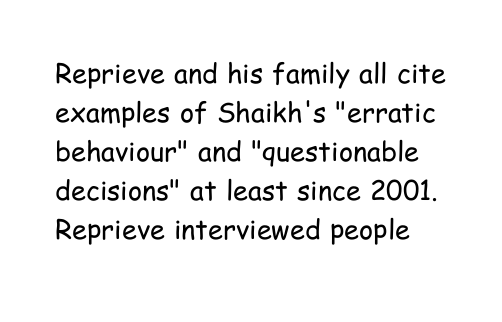
{"italic": "no", "bold": "no", "underline": "no", "line_spacing": "normal", "line_spacing_ratio": 1.44, "letter_spacing": "normal", "letter_spacing_em": 0.0, "glyph_px": 27}
